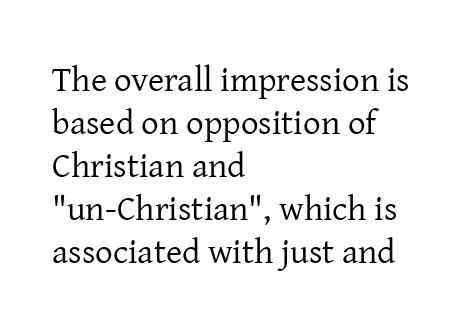
The image shows 35 px regular-weight serif type, upright; set left-aligned, line spacing 1.23x, normal letter spacing, not underlined; low stroke contrast and a medium x-height.
